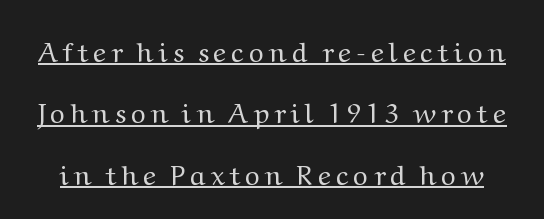
This sample carries an underscore along the baseline area. Note the varied advance widths — an 'i' is clearly narrower than an 'm'. Type style note: has serifs. The lines are spread far apart with generous leading. The lettering holds an erect, upright posture throughout. Weight: in the light-to-regular range.
